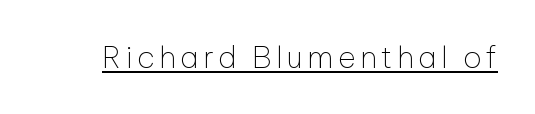
{"serif": "no", "italic": "no", "bold": "no", "weight": "thin", "width": "normal", "stroke_contrast": "low", "x_height": "medium", "monospaced": "no", "underline": "yes", "glyph_px": 30}
